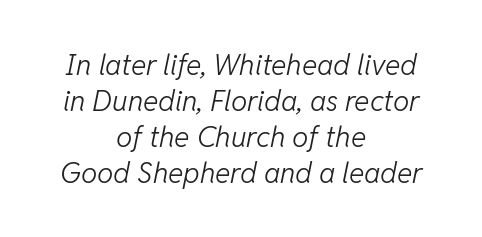
{"italic": "yes", "lean": "right", "slant_degrees": 11, "bold": "no", "weight": "light", "width": "normal", "stroke_contrast": "low", "x_height": "medium", "monospaced": "no", "underline": "no", "align": "center", "line_spacing_ratio": 1.24, "letter_spacing": "normal", "letter_spacing_em": 0.0, "glyph_px": 29}
